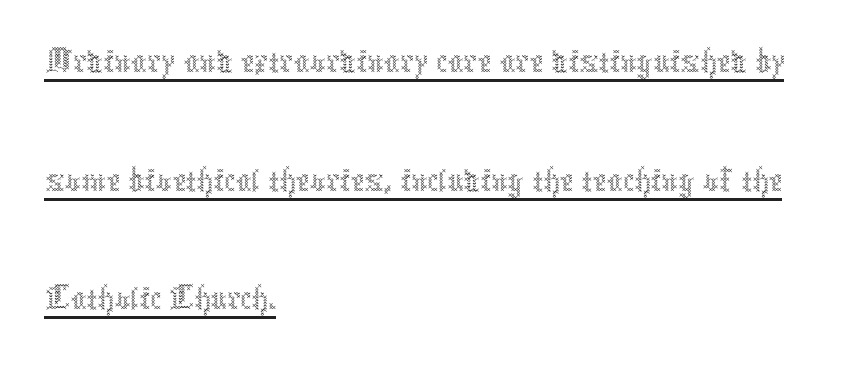
Q: Is the text bold? A: No.
Q: Is the text italic (slanted)? A: No, it is upright.
Q: Is the text underlined? A: Yes.
Q: How is the paragraph aligned? A: Left-aligned.
Q: Is the spacing between letters normal or unusually wide? A: Normal.
Q: Is the spacing between lines tight, normal or loose? A: Normal.
Q: Width (condensed, normal, or wide)? A: Condensed.
Q: x-height? A: Medium.
Q: Monospaced? A: No.
